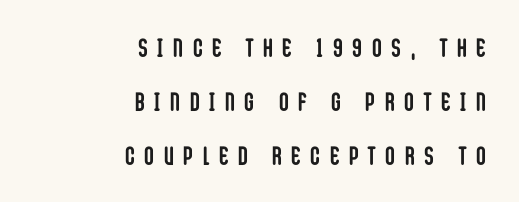
Honestly, there is no underline to notice here at all. Weight: bold. The tracking reads as deliberately expanded to a designer's eye. The block of text is sparse from top to bottom, with ample space between rows.
